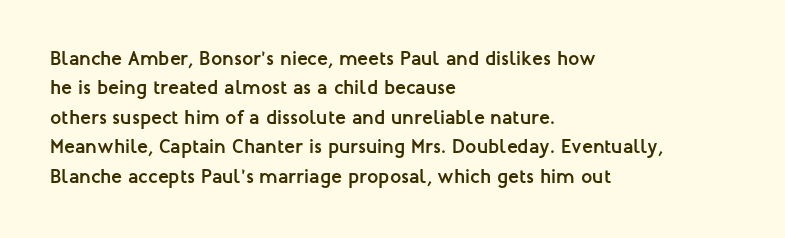
Q: Is the text bold? A: Yes.
Q: Is the text italic (slanted)? A: No, it is upright.
Q: Is the text underlined? A: No.
Q: How is the paragraph aligned? A: Left-aligned.
Q: Is the spacing between letters normal or unusually wide? A: Normal.
Q: Is the spacing between lines tight, normal or loose? A: Normal.
